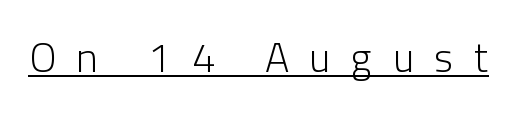
Observe the absence of serifs on each vertical stroke in this sample. Proportional: the letters do not fall into vertical columns. Is there an underline? Yes — a line sits under the letters. The line texture is sparse and dotted thanks to wide tracking.
